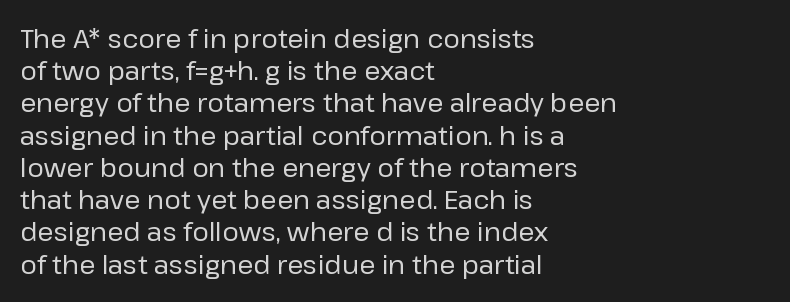
{"italic": "no", "bold": "no", "underline": "no", "align": "left", "line_spacing_ratio": 1.24, "letter_spacing": "normal", "letter_spacing_em": 0.0, "glyph_px": 26}
